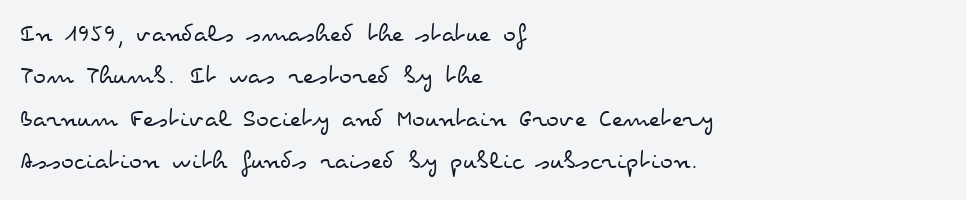
The image shows 27 px text type, upright; set left-aligned, normal line spacing (1.57x), normal letter spacing, not underlined.
